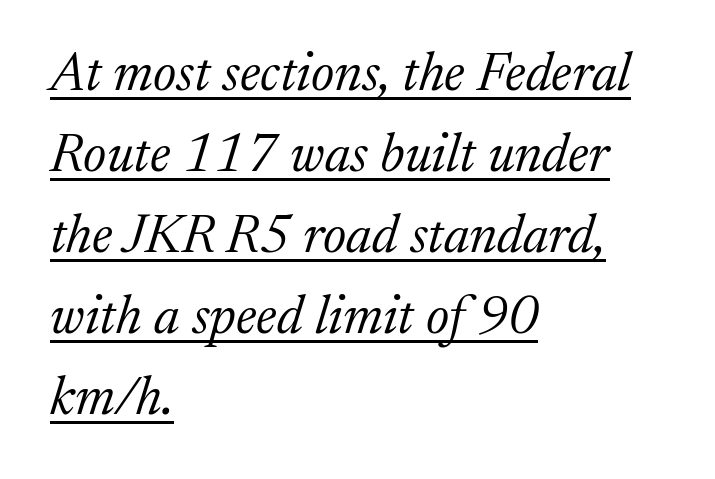
The image shows 54 px light serif type, italic (leaning right); set left-aligned, normal line spacing (1.5x), normal letter spacing, underlined; medium stroke contrast and a medium x-height.
